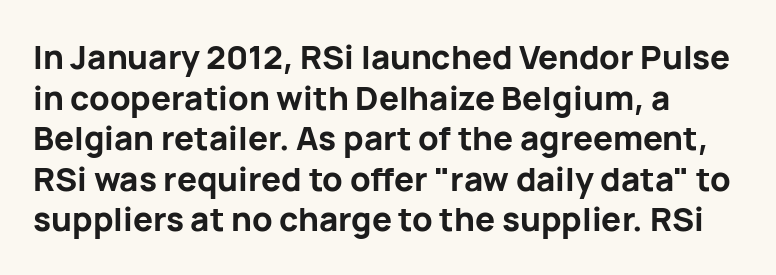
The image shows 33 px bold sans-serif type, upright; set left-aligned, line spacing 1.23x, normal letter spacing, not underlined; low stroke contrast and a medium x-height.
